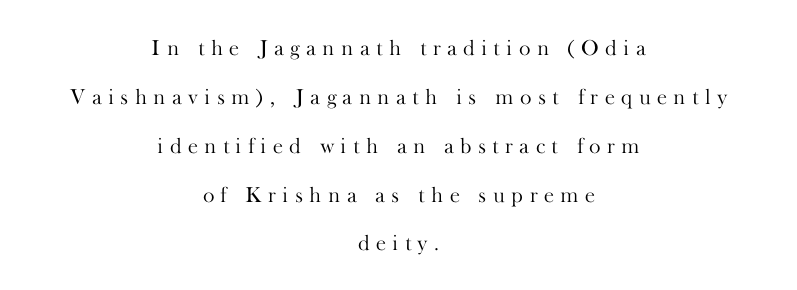
{"italic": "no", "bold": "no", "underline": "no", "align": "center", "line_spacing": "loose", "line_spacing_ratio": 2.22, "letter_spacing": "wide", "letter_spacing_em": 0.29, "glyph_px": 22}
